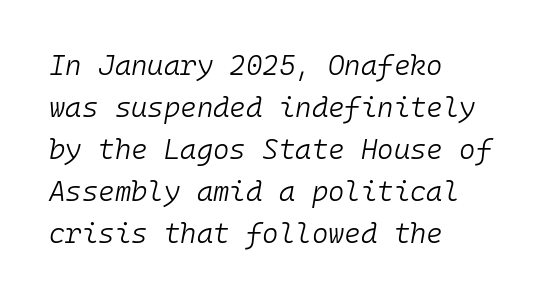
{"italic": "yes", "lean": "right", "slant_degrees": 10, "bold": "no", "weight": "light", "width": "normal", "stroke_contrast": "low", "x_height": "medium", "monospaced": "yes", "underline": "no", "align": "left", "line_spacing": "normal", "line_spacing_ratio": 1.5, "letter_spacing": "normal", "letter_spacing_em": 0.0, "glyph_px": 28}
